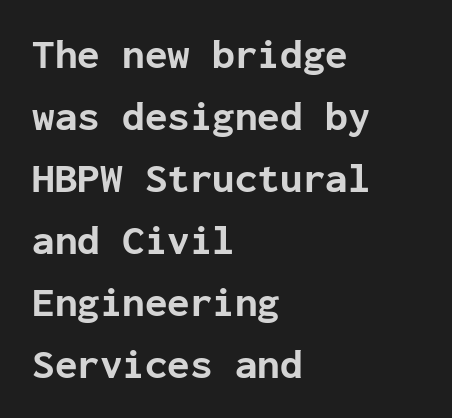
The image shows 41 px bold sans-serif type, upright, monospaced; set left-aligned, normal line spacing (1.51x), normal letter spacing, not underlined; low stroke contrast and a medium x-height.
